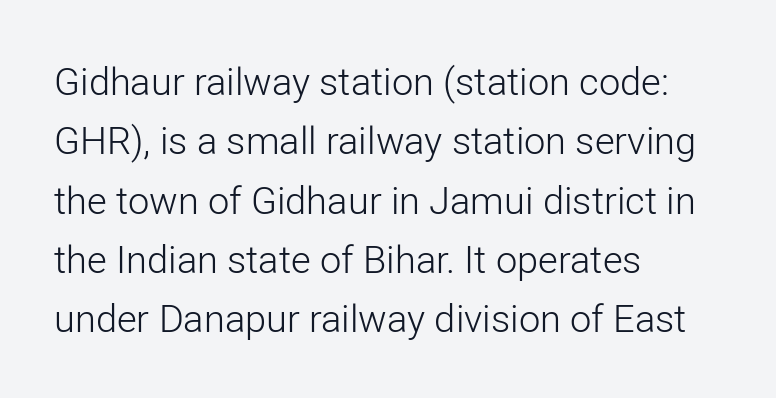
Descender tails drop into unmarked territory. Does extra space separate the letters? No, they use regular spacing. Character widths vary here, with narrow letters taking less room than wide ones. This is roman type, the default non-slanted kind.
